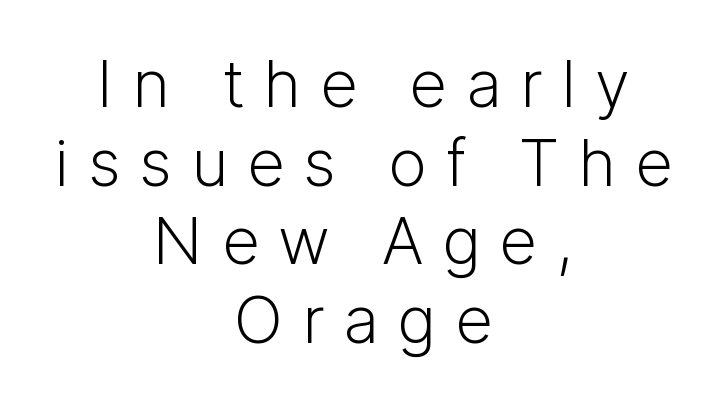
The image shows 65 px light sans-serif type, upright; set centered, line spacing 1.21x, unusually wide letter spacing (+0.29 em), not underlined; low stroke contrast and a medium x-height.
